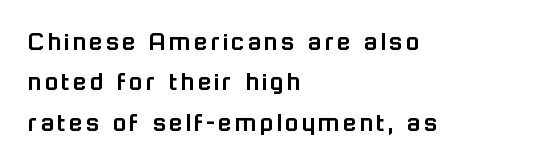
Q: Is the text italic (slanted)? A: No, it is upright.
Q: Is the typeface a serif or a sans-serif typeface? A: Sans-serif.
Q: Is the text underlined? A: No.
Q: How is the paragraph aligned? A: Left-aligned.
Q: Is the spacing between lines tight, normal or loose? A: Normal.
Q: Width (condensed, normal, or wide)? A: Normal.
Q: Stroke contrast? A: Low.
Q: x-height? A: Medium.
Q: Monospaced? A: No.
